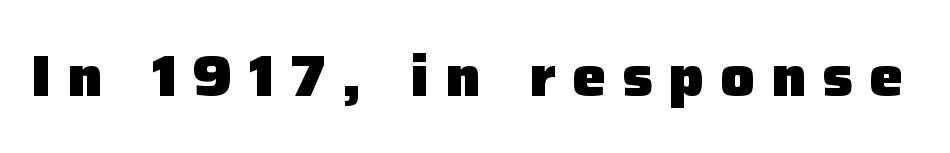
{"serif": "no", "italic": "no", "bold": "yes", "weight": "heavy", "width": "normal", "stroke_contrast": "low", "x_height": "medium", "monospaced": "no", "underline": "no", "letter_spacing": "wide", "letter_spacing_em": 0.28, "glyph_px": 57}
